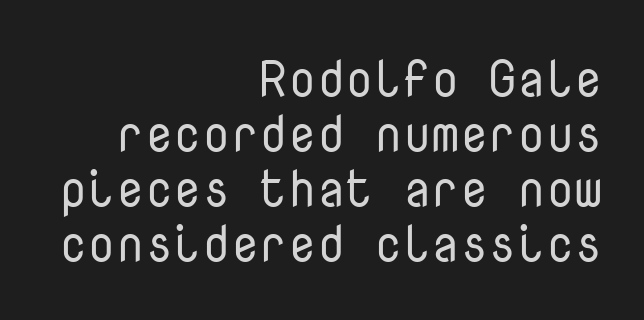
Q: Is the text bold? A: No.
Q: Is the text italic (slanted)? A: No, it is upright.
Q: Is the typeface a serif or a sans-serif typeface? A: Sans-serif.
Q: Is the text underlined? A: No.
Q: How is the paragraph aligned? A: Right-aligned.
Q: Is the spacing between letters normal or unusually wide? A: Normal.
Q: Is the spacing between lines tight, normal or loose? A: Tight.
Q: Width (condensed, normal, or wide)? A: Normal.
Q: Stroke contrast? A: Low.
Q: x-height? A: Medium.
Q: Monospaced? A: Yes.
